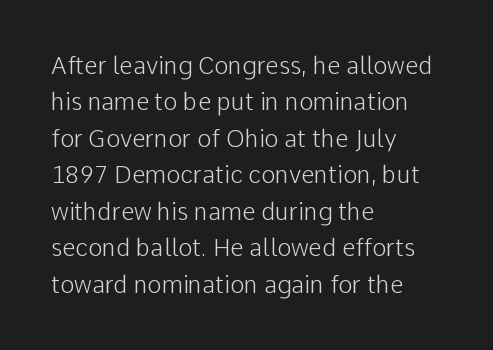
Q: Is the text bold? A: No.
Q: Is the text italic (slanted)? A: No, it is upright.
Q: Is the text underlined? A: No.
Q: How is the paragraph aligned? A: Left-aligned.
Q: Is the spacing between letters normal or unusually wide? A: Normal.
Q: Is the spacing between lines tight, normal or loose? A: Normal.
